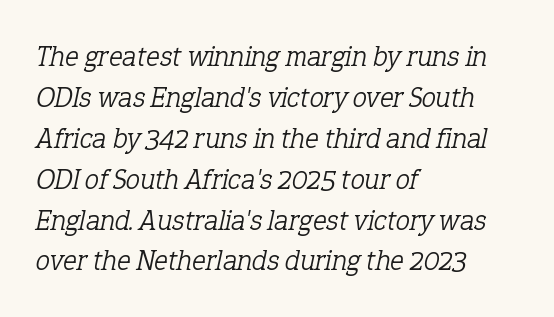
The image shows 29 px light serif type, italic (leaning right); set left-aligned, normal line spacing (1.41x), normal letter spacing, not underlined; low stroke contrast and a medium x-height.
